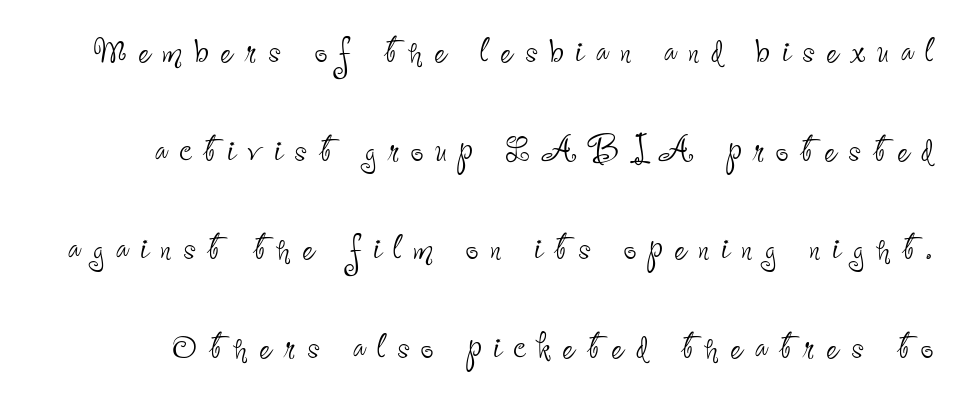
{"serif": "no", "bold": "no", "weight": "thin", "width": "condensed", "stroke_contrast": "low", "x_height": "small", "monospaced": "no", "underline": "no", "line_spacing": "loose", "line_spacing_ratio": 2.19, "letter_spacing": "wide", "letter_spacing_em": 0.26, "glyph_px": 45}
